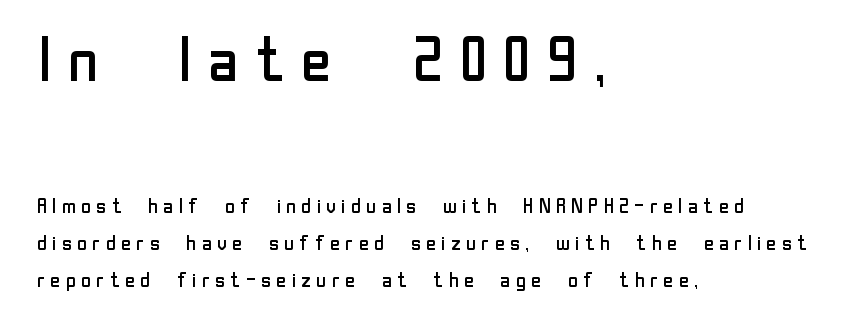
The image shows 61 px regular-weight sans-serif type, upright; set left-aligned, line spacing 1.85x, not underlined; the first (top) block is 3.05x larger; low stroke contrast and a medium x-height.
